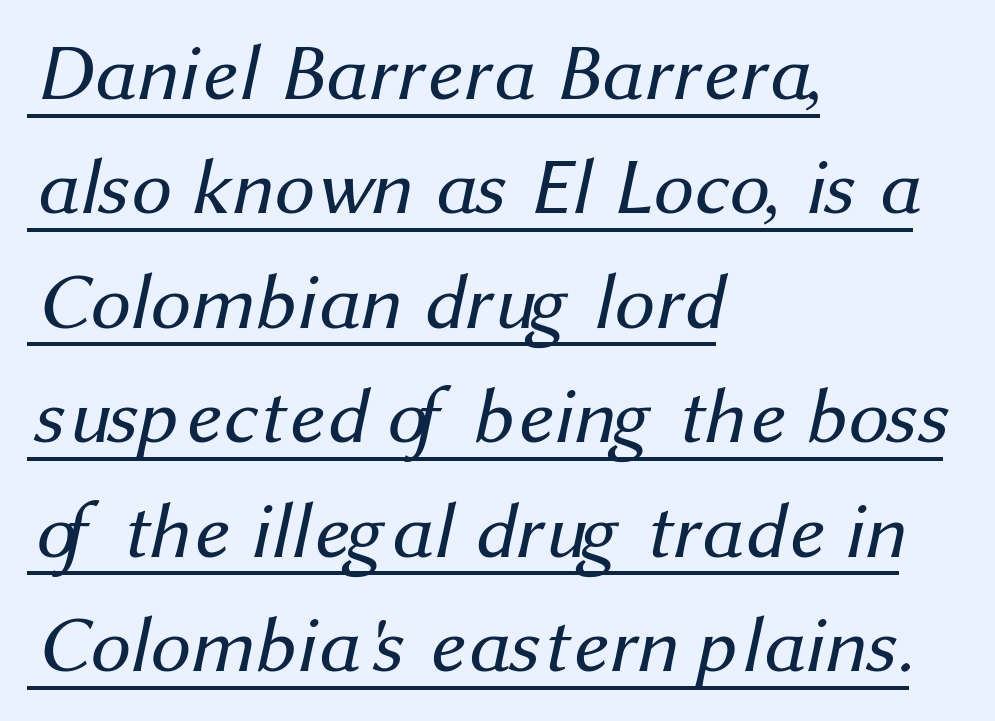
The image shows 80 px regular-weight sans-serif type; set left-aligned, normal line spacing (1.43x), normal letter spacing, underlined; medium stroke contrast and a medium x-height.
